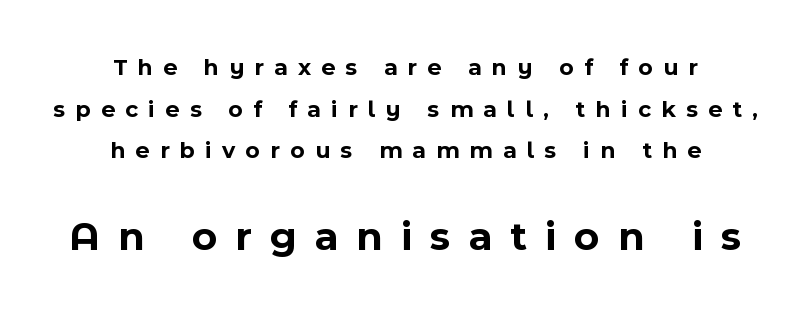
{"serif": "no", "italic": "no", "bold": "yes", "weight": "bold", "width": "normal", "x_height": "medium", "monospaced": "no", "underline": "no", "align": "center", "line_spacing_ratio": 1.73, "letter_spacing": "wide", "letter_spacing_em": 0.43, "larger_block": "second", "size_ratio": 1.75, "glyph_px": 42}
